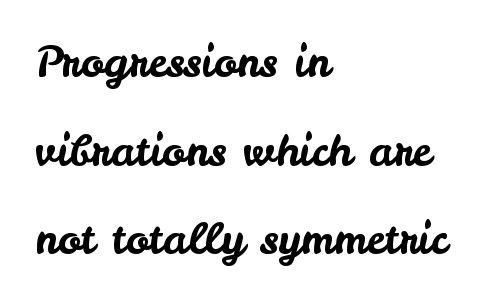
{"serif": "no", "width": "normal", "stroke_contrast": "low", "x_height": "small", "monospaced": "no", "underline": "no", "align": "left", "line_spacing": "loose", "line_spacing_ratio": 2.06, "letter_spacing": "normal", "letter_spacing_em": 0.0, "glyph_px": 43}
